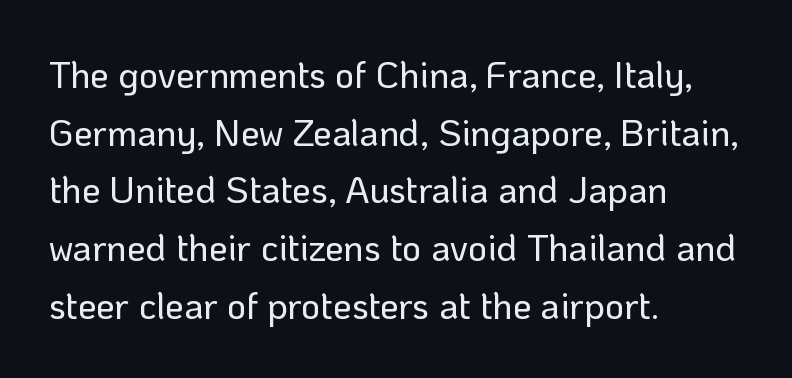
Q: Is the text italic (slanted)? A: No, it is upright.
Q: Is the typeface a serif or a sans-serif typeface? A: Sans-serif.
Q: Is the text underlined? A: No.
Q: How is the paragraph aligned? A: Left-aligned.
Q: Is the spacing between letters normal or unusually wide? A: Normal.
Q: Is the spacing between lines tight, normal or loose? A: Normal.
Q: Width (condensed, normal, or wide)? A: Normal.
Q: Stroke contrast? A: Low.
Q: x-height? A: Medium.
Q: Monospaced? A: No.
